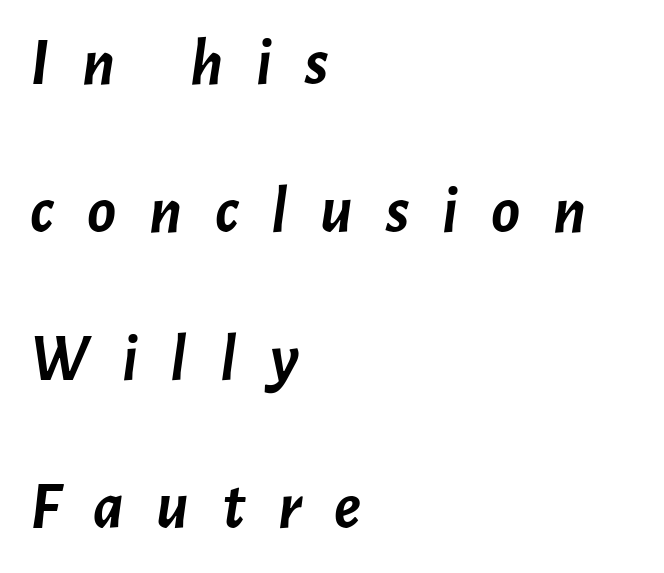
The image shows 67 px semibold type, italic (leaning right); set left-aligned, loose line spacing (2.21x), unusually wide letter spacing (+0.49 em), not underlined; low stroke contrast and a medium x-height.
